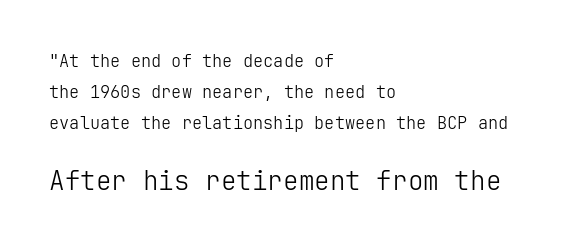
The image shows 26 px text type, upright; set left-aligned, line spacing 1.82x, normal letter spacing, not underlined; the second (bottom) block is 1.53x larger.
